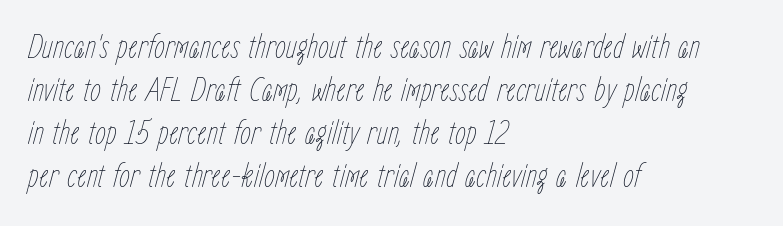
{"italic": "yes", "lean": "right", "slant_degrees": 15, "bold": "no", "weight": "thin", "width": "condensed", "stroke_contrast": "low", "x_height": "medium", "monospaced": "no", "underline": "no", "align": "left", "line_spacing_ratio": 1.23, "letter_spacing": "normal", "letter_spacing_em": 0.0, "glyph_px": 35}
